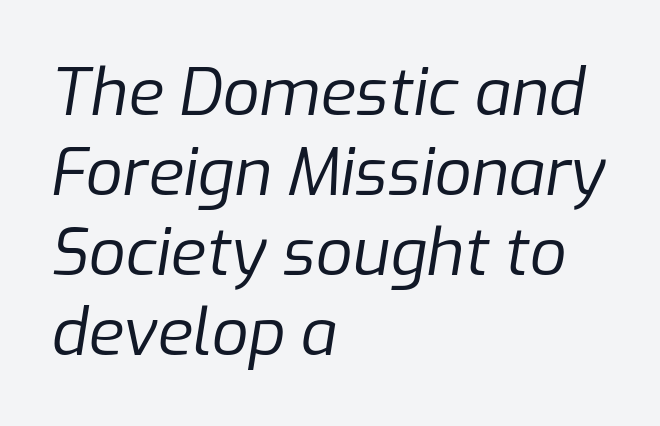
The image shows 65 px regular-weight type, italic (leaning right); set left-aligned, line spacing 1.23x, normal letter spacing, not underlined; low stroke contrast and a medium x-height.
